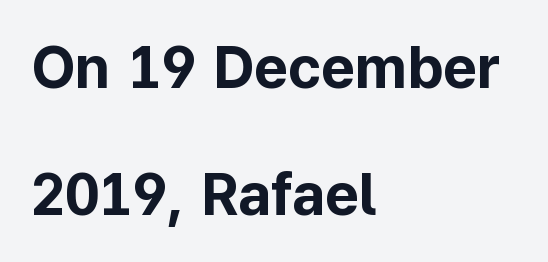
Q: Is the text bold? A: Yes.
Q: Is the text italic (slanted)? A: No, it is upright.
Q: Is the typeface a serif or a sans-serif typeface? A: Sans-serif.
Q: Is the text underlined? A: No.
Q: How is the paragraph aligned? A: Left-aligned.
Q: Is the spacing between letters normal or unusually wide? A: Normal.
Q: Is the spacing between lines tight, normal or loose? A: Loose.
Q: Width (condensed, normal, or wide)? A: Normal.
Q: Stroke contrast? A: Low.
Q: x-height? A: Medium.
Q: Monospaced? A: No.
